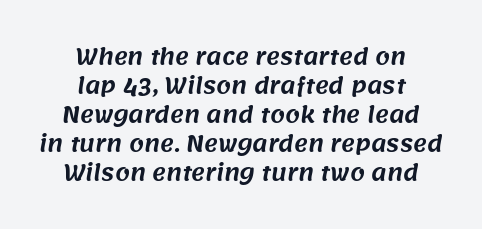
In CSS terms this would be text-align: center. Compared with typical paragraphs, the rows here are spaced about the same. Unmarked baselines from the first word to the last. You could call the tracking neutral — neither tight nor loose.
